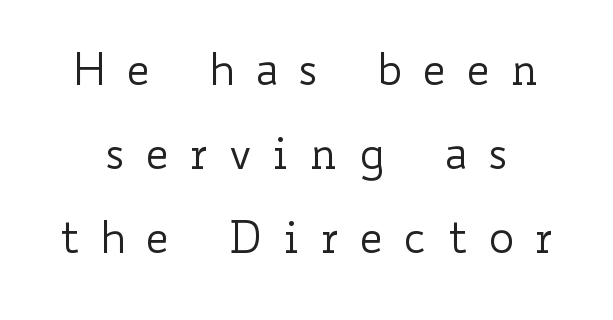
The image shows 44 px regular-weight, wide type, upright; set loose line spacing (1.91x), unusually wide letter spacing (+0.44 em), not underlined; low stroke contrast and a small x-height.
